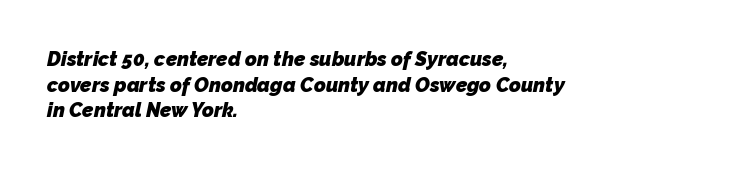
Q: Is the text bold? A: Yes.
Q: Is the text underlined? A: No.
Q: How is the paragraph aligned? A: Left-aligned.
Q: Is the spacing between letters normal or unusually wide? A: Normal.
Q: Is the spacing between lines tight, normal or loose? A: Normal.
